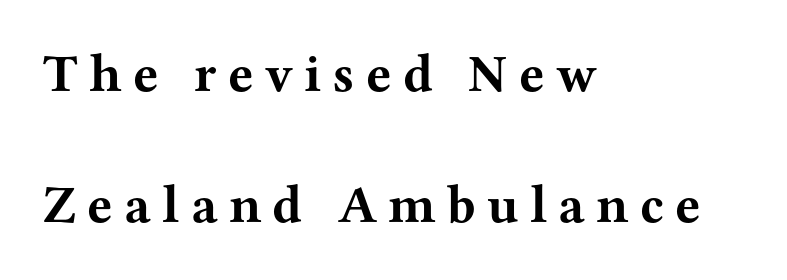
Caption: expanded tracking, letters set apart. Underline: absent. Note the varied advance widths — an 'i' is clearly narrower than an 'm'. Line spacing here is loose.
